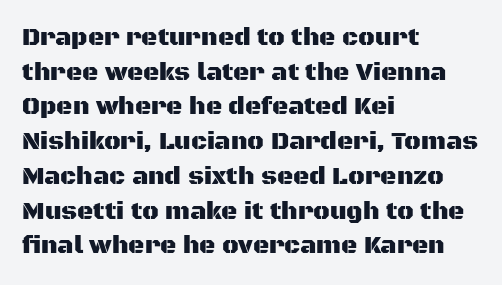
{"italic": "no", "underline": "no", "align": "left", "line_spacing": "normal", "line_spacing_ratio": 1.39, "letter_spacing": "normal", "letter_spacing_em": 0.0, "glyph_px": 25}
